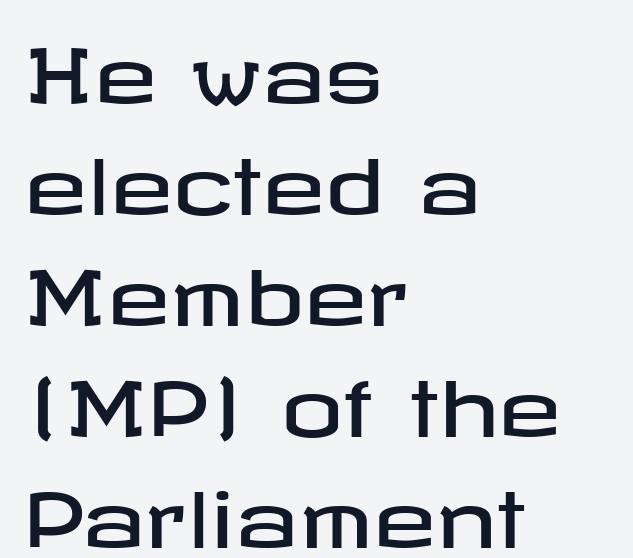
The image shows 76 px wide sans-serif type, upright; set left-aligned, normal line spacing (1.46x), normal letter spacing, not underlined; low stroke contrast and a medium x-height.
